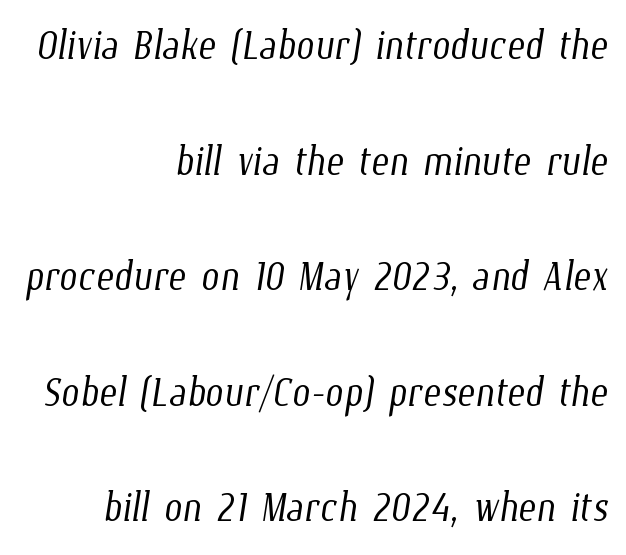
The image shows 53 px light, condensed type; set right-aligned, loose line spacing (2.18x), normal letter spacing, not underlined; low stroke contrast and a medium x-height.
